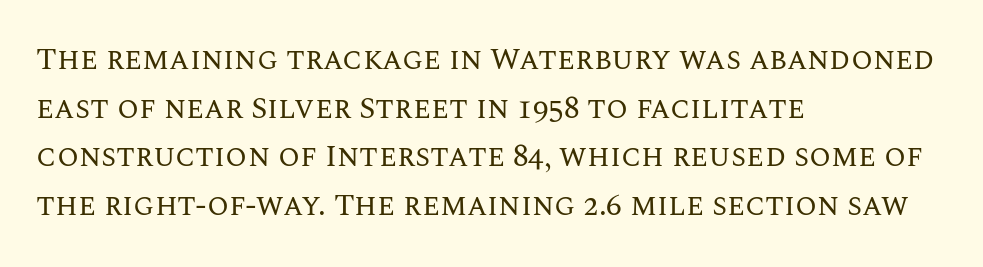
The image shows 31 px regular-weight type, upright; set left-aligned, normal line spacing (1.57x), normal letter spacing, not underlined; medium stroke contrast and a large x-height.
